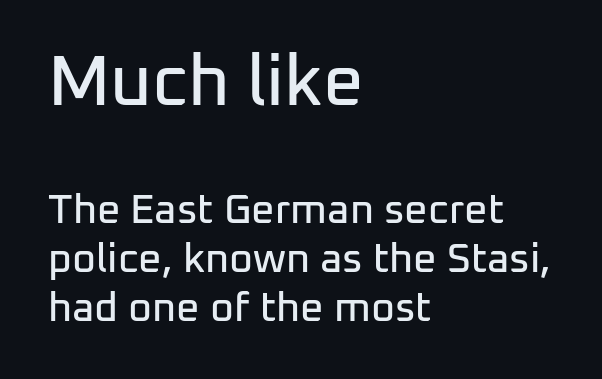
The image shows 71 px sans-serif type, upright; set left-aligned, line spacing 1.2x, normal letter spacing, not underlined; the first (top) block is 1.73x larger; low stroke contrast and a medium x-height.
